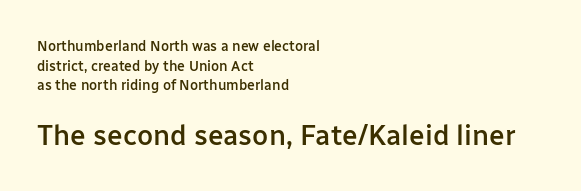
Spacing verdict: proportional, widths tailored to each character. The gaps between neighbouring characters are ordinary and unremarkable. Heft: intermediate — a semibold. If you measured baseline to baseline, you'd find a middling distance. I'd call this a sans setting — the letters go barefoot.
